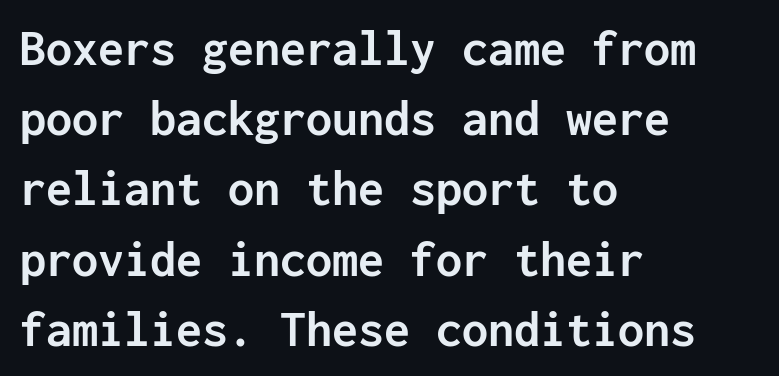
Q: Is the text bold? A: Yes.
Q: Is the text italic (slanted)? A: No, it is upright.
Q: Is the typeface a serif or a sans-serif typeface? A: Sans-serif.
Q: Is the text underlined? A: No.
Q: How is the paragraph aligned? A: Left-aligned.
Q: Is the spacing between letters normal or unusually wide? A: Normal.
Q: Is the spacing between lines tight, normal or loose? A: Normal.
Q: Width (condensed, normal, or wide)? A: Normal.
Q: Stroke contrast? A: Low.
Q: x-height? A: Medium.
Q: Monospaced? A: Yes.
